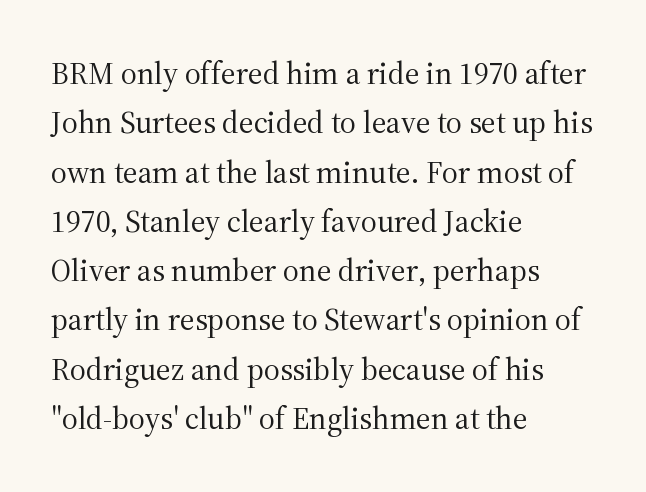
The image shows 31 px regular-weight serif type, upright; set left-aligned, normal line spacing (1.59x), normal letter spacing, not underlined; medium stroke contrast and a medium x-height.
